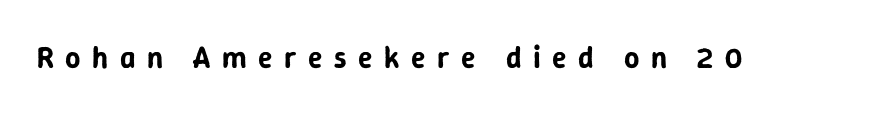
The image shows 30 px sans-serif type, upright; set unusually wide letter spacing (+0.38 em), not underlined; low stroke contrast and a medium x-height.
